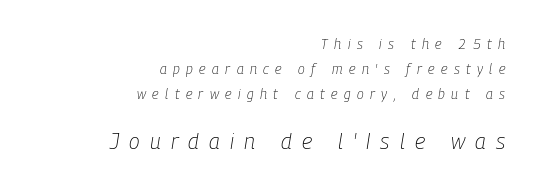
The image shows 22 px text type, italic (leaning right); set right-aligned, line spacing 1.78x, unusually wide letter spacing (+0.46 em), not underlined; the second (bottom) block is 1.57x larger.
